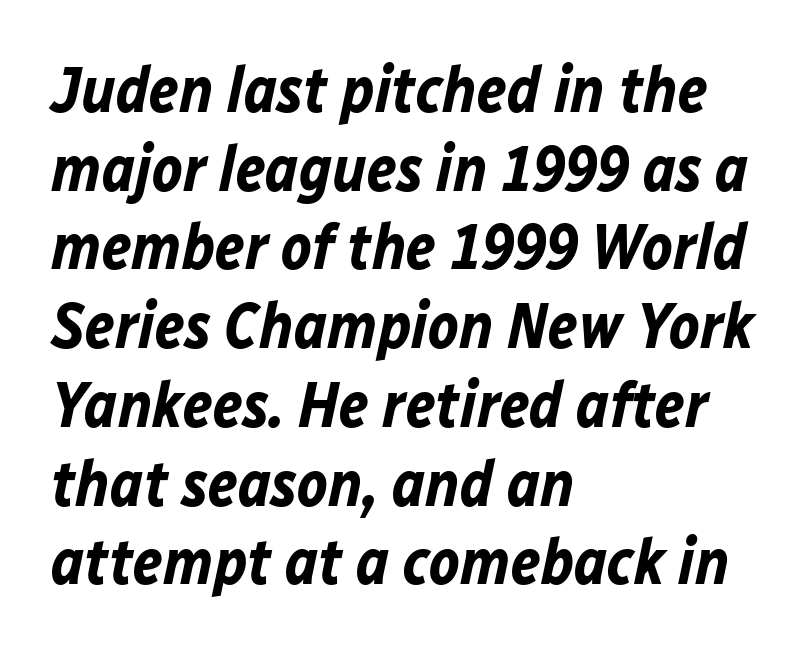
Character widths vary here, with narrow letters taking less room than wide ones. Spacing between characters is what you'd get straight out of the box. Notice how the passage keeps a crisp vertical edge on the left only. Only glyphs here, with clear space below each row. Compared with ordinary roman type, these characters are visibly tilted.
